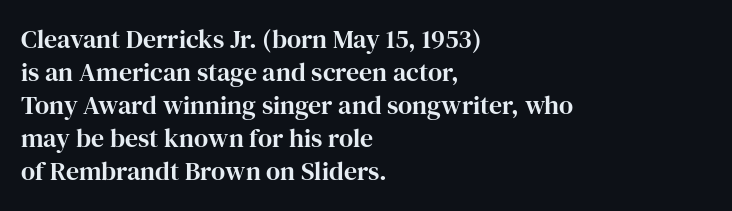
Q: Is the text italic (slanted)? A: No, it is upright.
Q: Is the text underlined? A: No.
Q: How is the paragraph aligned? A: Left-aligned.
Q: Is the spacing between letters normal or unusually wide? A: Normal.
Q: Is the spacing between lines tight, normal or loose? A: Normal.
